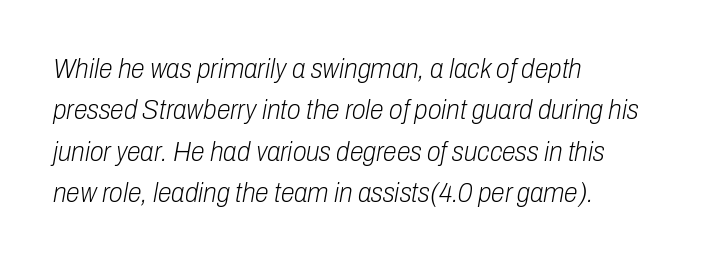
The baseline area is clear. Proportional: the letters do not fall into vertical columns. Characters follow at the spacing the type designer built in. Horizontal bands of white between lines are of average thickness. Horizontally, the lines are justified to the leading edge only. The passage shown leans; its letterforms are oblique.
